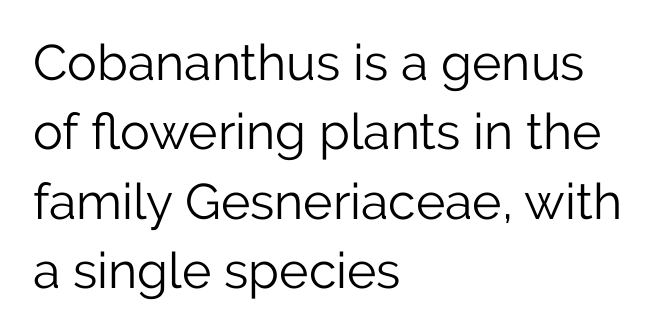
The image shows 50 px light sans-serif type, upright; set left-aligned, normal line spacing (1.39x), normal letter spacing, not underlined; low stroke contrast and a medium x-height.
